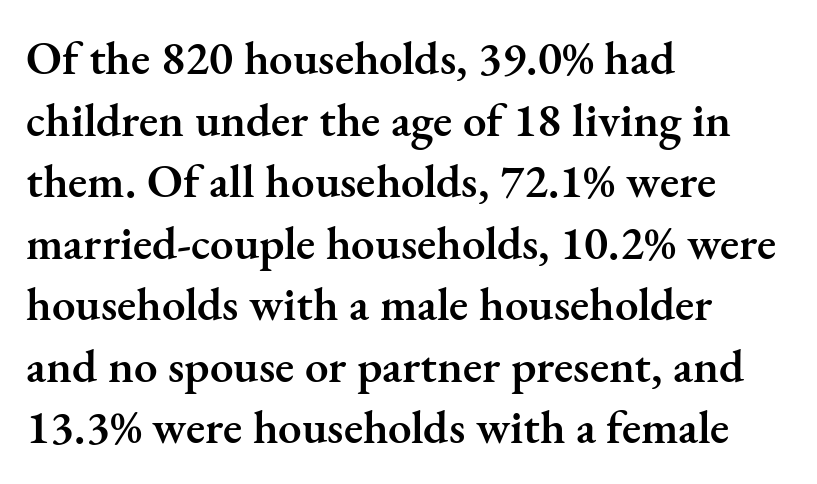
Q: Is the text bold? A: Semi-bold.
Q: Is the text italic (slanted)? A: No, it is upright.
Q: Is the typeface a serif or a sans-serif typeface? A: Serif.
Q: Is the text underlined? A: No.
Q: How is the paragraph aligned? A: Left-aligned.
Q: Is the spacing between letters normal or unusually wide? A: Normal.
Q: Is the spacing between lines tight, normal or loose? A: Normal.
Q: Width (condensed, normal, or wide)? A: Normal.
Q: Stroke contrast? A: Medium.
Q: x-height? A: Small.
Q: Monospaced? A: No.
